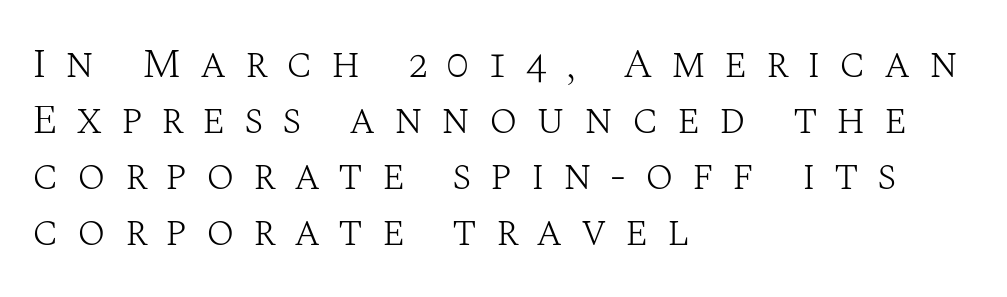
The rendering shows small feet on the letterforms — a serif design. What stands out about the letter spacing? Its width — letters are far apart. The paragraph has a hard left edge and a soft right edge. Unmarked baselines from the first word to the last.
